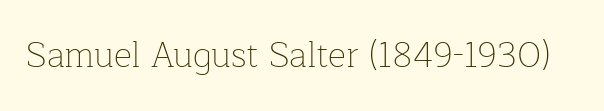
Q: Is the text bold? A: No.
Q: Is the text italic (slanted)? A: No, it is upright.
Q: Is the typeface a serif or a sans-serif typeface? A: Serif.
Q: Is the text underlined? A: No.
Q: Is the spacing between letters normal or unusually wide? A: Normal.
Q: Width (condensed, normal, or wide)? A: Normal.
Q: Stroke contrast? A: Low.
Q: x-height? A: Medium.
Q: Monospaced? A: No.
